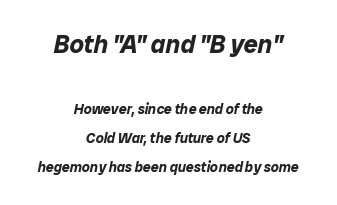
Type without underlining. Each glyph is drawn with heavy, bold strokes. Students, note that the glyphs here touch the page at normal intervals. In terms of leading, this rendering errs on the spacious side.
